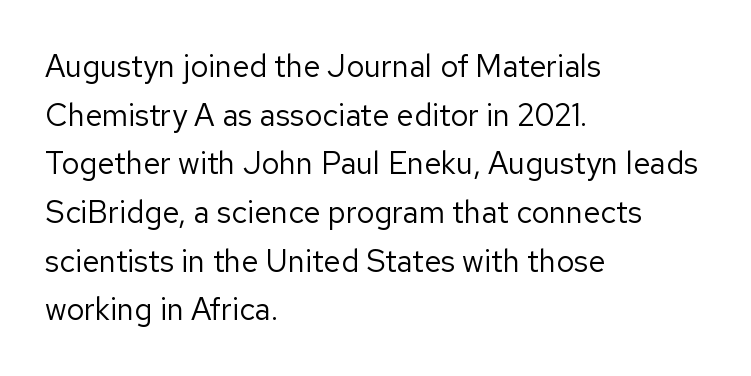
Compared with a typical body face, this is equally light or lighter still. Teacher's note: observe the even left margin — that is flush-left alignment. Is this a fixed-width face? No — the glyphs have proportional, varying widths. The letters stand straight up with perfectly vertical stems. This sample uses plain, unmodified letter spacing.
